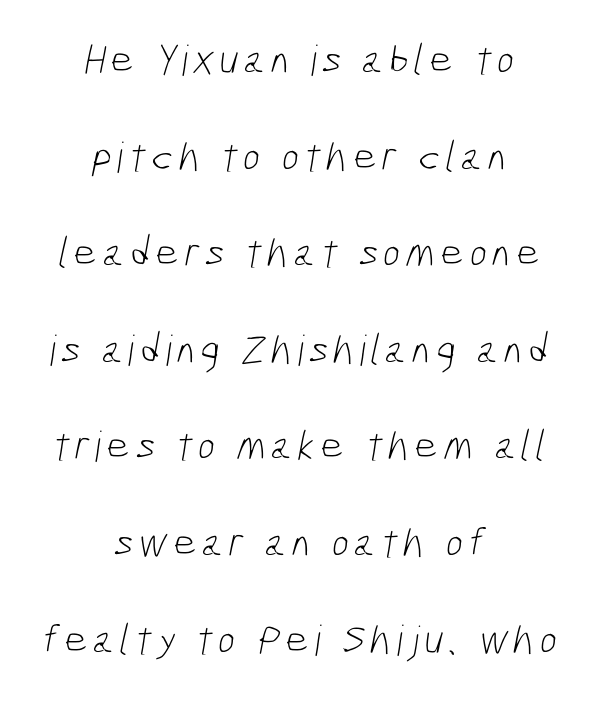
Q: Is the text bold? A: No.
Q: Is the typeface a serif or a sans-serif typeface? A: Sans-serif.
Q: Is the text underlined? A: No.
Q: How is the paragraph aligned? A: Centered.
Q: Is the spacing between lines tight, normal or loose? A: Loose.
Q: Width (condensed, normal, or wide)? A: Condensed.
Q: Stroke contrast? A: Low.
Q: x-height? A: Medium.
Q: Monospaced? A: No.
